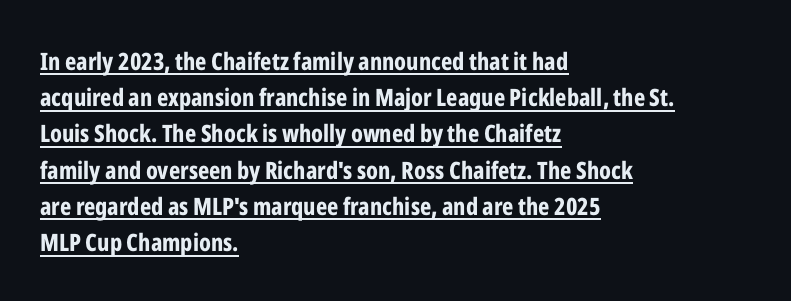
The image shows 24 px bold type, upright; set left-aligned, normal line spacing (1.51x), normal letter spacing, underlined.
